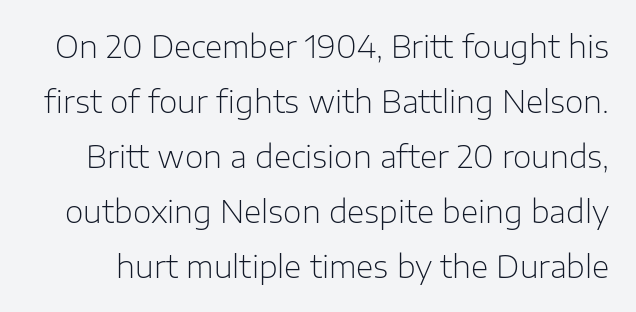
Q: Is the text bold? A: No.
Q: Is the text italic (slanted)? A: No, it is upright.
Q: Is the typeface a serif or a sans-serif typeface? A: Sans-serif.
Q: Is the text underlined? A: No.
Q: Is the spacing between letters normal or unusually wide? A: Normal.
Q: Width (condensed, normal, or wide)? A: Normal.
Q: Stroke contrast? A: Low.
Q: x-height? A: Medium.
Q: Monospaced? A: No.
